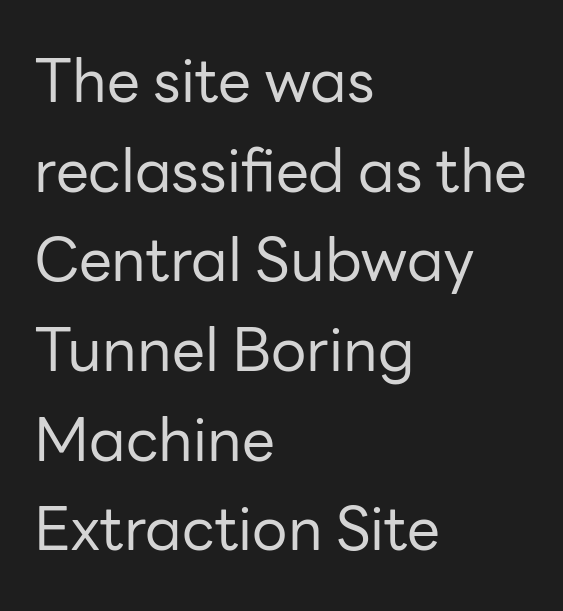
Q: Is the text bold? A: No.
Q: Is the text italic (slanted)? A: No, it is upright.
Q: Is the typeface a serif or a sans-serif typeface? A: Sans-serif.
Q: Is the text underlined? A: No.
Q: How is the paragraph aligned? A: Left-aligned.
Q: Is the spacing between letters normal or unusually wide? A: Normal.
Q: Is the spacing between lines tight, normal or loose? A: Normal.
Q: Width (condensed, normal, or wide)? A: Normal.
Q: Stroke contrast? A: Low.
Q: x-height? A: Medium.
Q: Monospaced? A: No.
